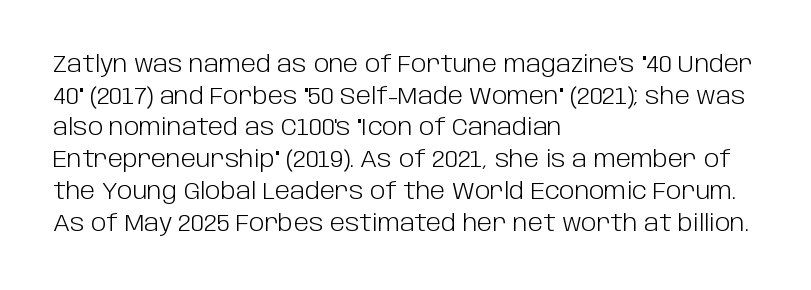
Q: Is the text bold? A: No.
Q: Is the text italic (slanted)? A: No, it is upright.
Q: Is the text underlined? A: No.
Q: How is the paragraph aligned? A: Left-aligned.
Q: Is the spacing between letters normal or unusually wide? A: Normal.
Q: Is the spacing between lines tight, normal or loose? A: Normal.
